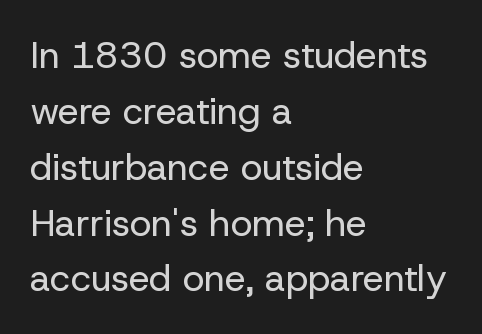
Q: Is the text bold? A: No.
Q: Is the text italic (slanted)? A: No, it is upright.
Q: Is the typeface a serif or a sans-serif typeface? A: Sans-serif.
Q: Is the text underlined? A: No.
Q: How is the paragraph aligned? A: Left-aligned.
Q: Is the spacing between letters normal or unusually wide? A: Normal.
Q: Is the spacing between lines tight, normal or loose? A: Normal.
Q: Width (condensed, normal, or wide)? A: Normal.
Q: Stroke contrast? A: Low.
Q: x-height? A: Medium.
Q: Monospaced? A: No.
